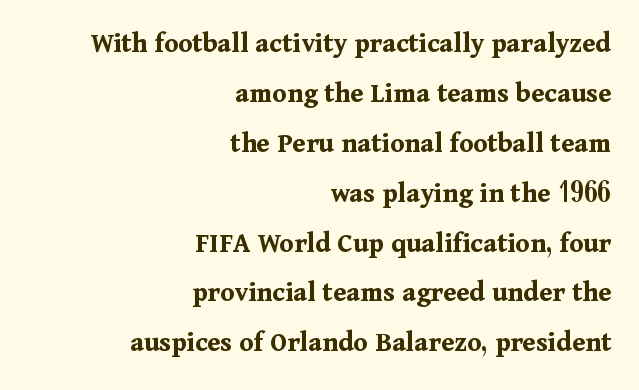
Q: Is the text bold? A: Yes.
Q: Is the text italic (slanted)? A: No, it is upright.
Q: Is the typeface a serif or a sans-serif typeface? A: Serif.
Q: Is the text underlined? A: No.
Q: How is the paragraph aligned? A: Right-aligned.
Q: Is the spacing between letters normal or unusually wide? A: Normal.
Q: Width (condensed, normal, or wide)? A: Normal.
Q: Stroke contrast? A: Medium.
Q: x-height? A: Medium.
Q: Monospaced? A: No.
